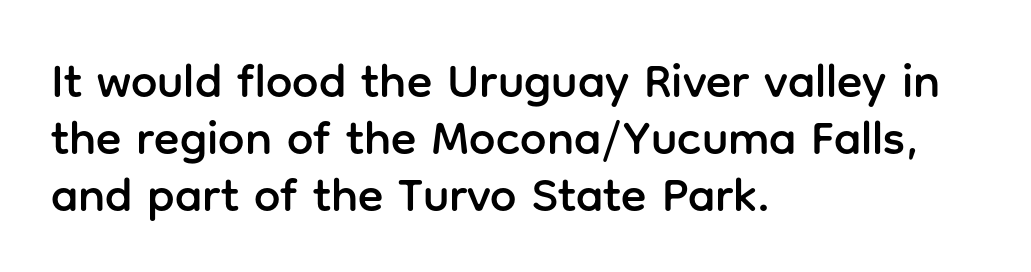
Q: Is the text italic (slanted)? A: No, it is upright.
Q: Is the typeface a serif or a sans-serif typeface? A: Sans-serif.
Q: Is the text underlined? A: No.
Q: How is the paragraph aligned? A: Left-aligned.
Q: Is the spacing between letters normal or unusually wide? A: Normal.
Q: Width (condensed, normal, or wide)? A: Normal.
Q: Stroke contrast? A: Low.
Q: x-height? A: Medium.
Q: Monospaced? A: No.
